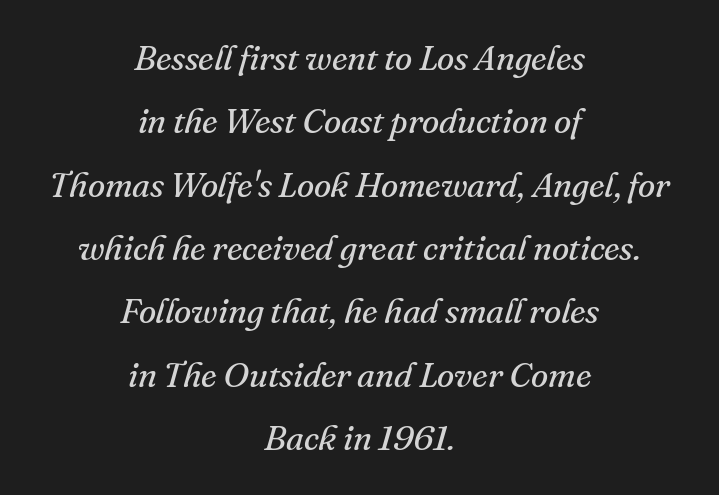
Q: Is the text bold? A: No.
Q: Is the text italic (slanted)? A: Yes, it leans right by about 16 degrees.
Q: Is the typeface a serif or a sans-serif typeface? A: Serif.
Q: Is the text underlined? A: No.
Q: How is the paragraph aligned? A: Centered.
Q: Is the spacing between letters normal or unusually wide? A: Normal.
Q: Width (condensed, normal, or wide)? A: Normal.
Q: Stroke contrast? A: Medium.
Q: x-height? A: Small.
Q: Monospaced? A: No.
